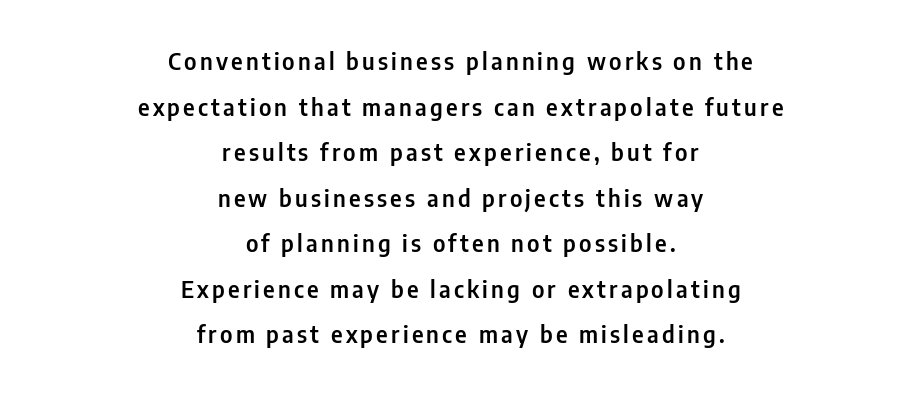
{"italic": "no", "underline": "no", "align": "center", "line_spacing": "loose", "line_spacing_ratio": 1.98, "glyph_px": 23}
